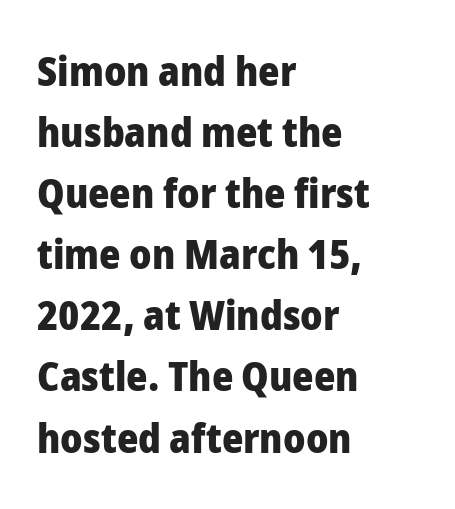
{"serif": "no", "italic": "no", "bold": "yes", "weight": "heavy", "width": "normal", "stroke_contrast": "low", "x_height": "medium", "monospaced": "no", "underline": "no", "align": "left", "line_spacing": "normal", "line_spacing_ratio": 1.49, "letter_spacing": "normal", "letter_spacing_em": 0.0, "glyph_px": 41}
